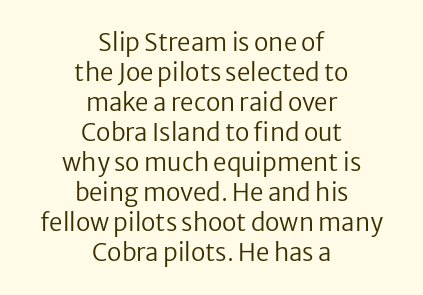
Q: Is the text bold? A: No.
Q: Is the text italic (slanted)? A: No, it is upright.
Q: Is the text underlined? A: No.
Q: How is the paragraph aligned? A: Centered.
Q: Is the spacing between letters normal or unusually wide? A: Normal.
Q: Is the spacing between lines tight, normal or loose? A: Normal.
